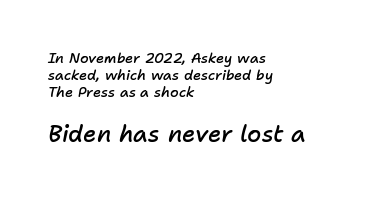
{"italic": "yes", "lean": "right", "slant_degrees": 11, "bold": "semi", "underline": "no", "align": "left", "line_spacing_ratio": 1.23, "letter_spacing": "normal", "letter_spacing_em": 0.0, "larger_block": "second", "size_ratio": 1.64, "glyph_px": 23}
